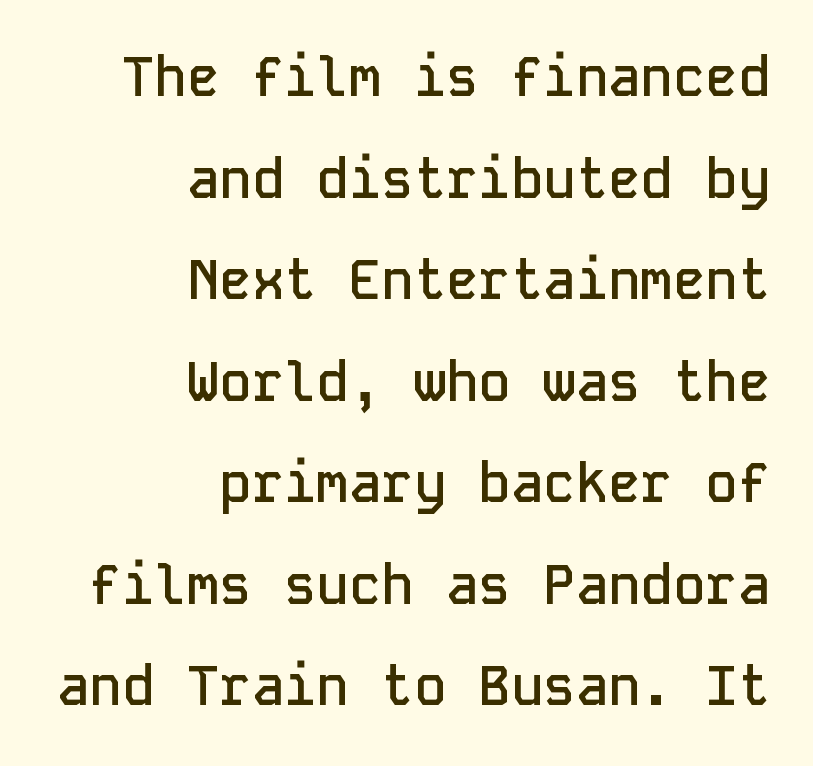
The font family rendered here belongs to the sans-serif group. Heft: intermediate — a semibold. Casual observation: everything's shoved over to the right. You can tell it's not italic because the verticals are truly vertical. These lines keep a tight, regular rhythm from letter to letter. Do the characters align in a grid? Yes, the font is monospaced.
